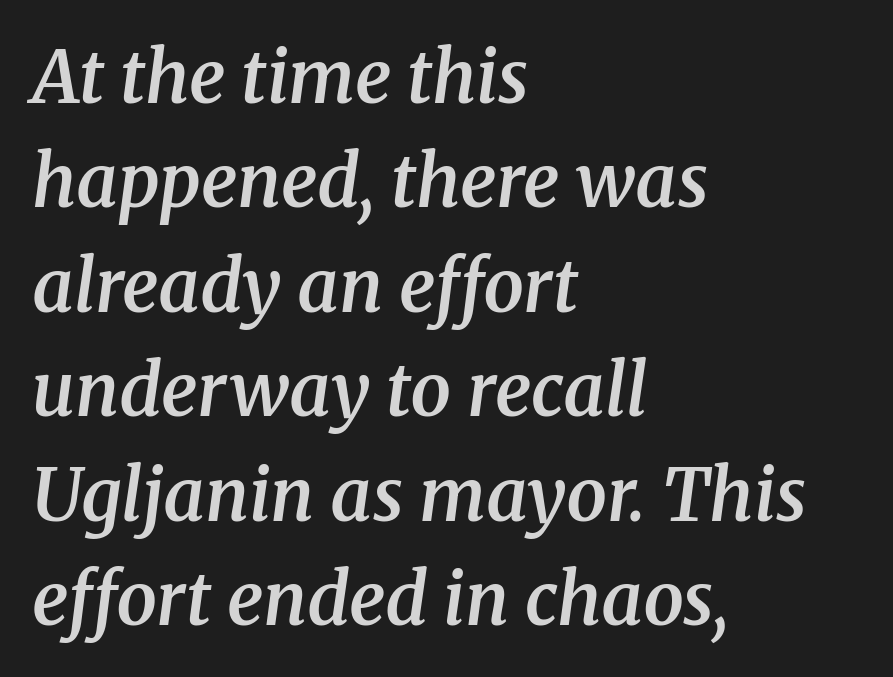
{"serif": "yes", "italic": "yes", "lean": "right", "slant_degrees": 8, "bold": "semi", "weight": "semibold", "width": "normal", "stroke_contrast": "medium", "x_height": "medium", "monospaced": "no", "underline": "no", "align": "left", "line_spacing": "normal", "line_spacing_ratio": 1.45, "letter_spacing": "normal", "letter_spacing_em": 0.0, "glyph_px": 72}
